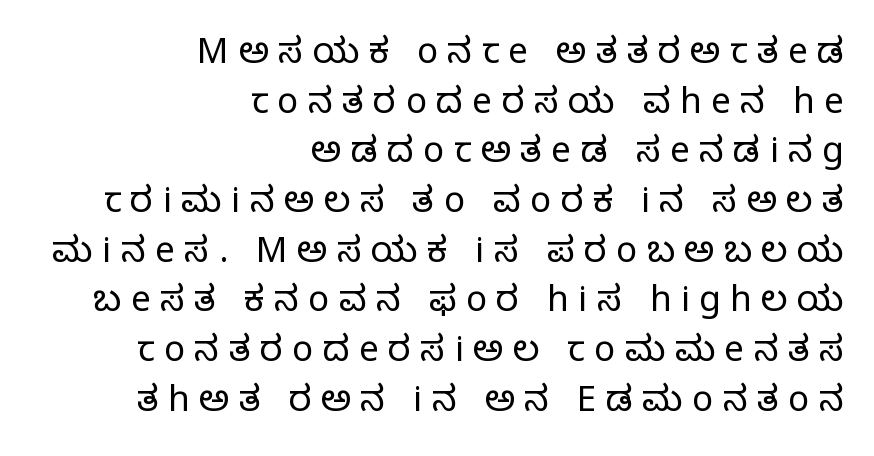
The image shows 35 px regular-weight serif type, upright; set right-aligned, normal line spacing (1.42x), unusually wide letter spacing (+0.27 em), not underlined; low stroke contrast and a large x-height.
